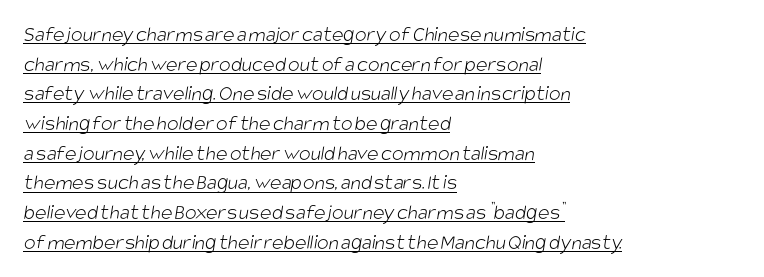
The image shows 22 px text type; set left-aligned, normal line spacing (1.35x), normal letter spacing, underlined.
